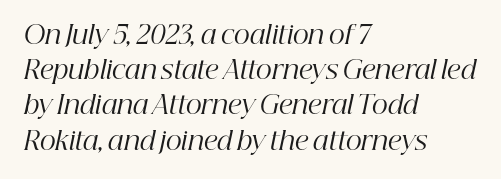
The image shows 25 px text type, italic (leaning right); set left-aligned, normal line spacing (1.41x), normal letter spacing, not underlined.
